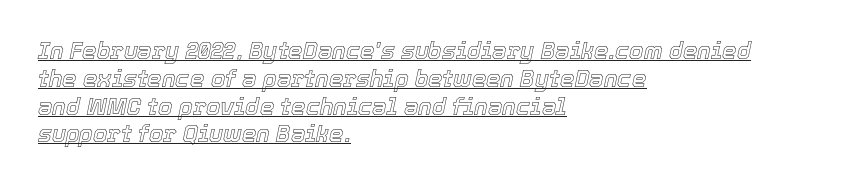
The image shows 23 px text type, italic (leaning right); set left-aligned, line spacing 1.21x, normal letter spacing, underlined.
